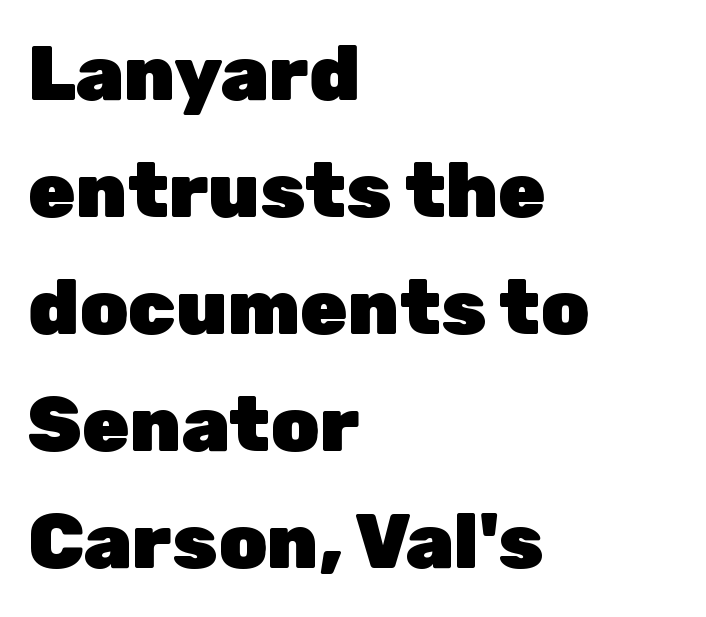
{"serif": "no", "italic": "no", "bold": "yes", "weight": "heavy", "width": "normal", "stroke_contrast": "low", "x_height": "medium", "monospaced": "no", "underline": "no", "align": "left", "line_spacing": "normal", "line_spacing_ratio": 1.52, "letter_spacing": "normal", "letter_spacing_em": 0.0, "glyph_px": 77}
